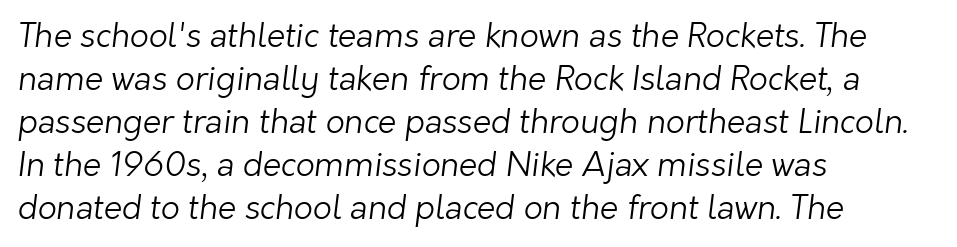
Q: Is the text bold? A: No.
Q: Is the typeface a serif or a sans-serif typeface? A: Sans-serif.
Q: Is the text underlined? A: No.
Q: How is the paragraph aligned? A: Left-aligned.
Q: Is the spacing between letters normal or unusually wide? A: Normal.
Q: Is the spacing between lines tight, normal or loose? A: Normal.
Q: Width (condensed, normal, or wide)? A: Normal.
Q: Stroke contrast? A: Low.
Q: x-height? A: Medium.
Q: Monospaced? A: No.
